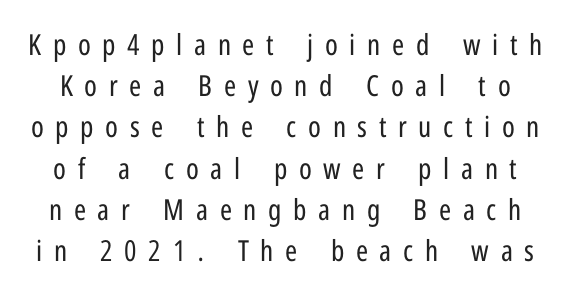
{"serif": "no", "italic": "no", "bold": "no", "weight": "regular", "width": "condensed", "stroke_contrast": "low", "x_height": "medium", "monospaced": "no", "underline": "no", "line_spacing": "normal", "line_spacing_ratio": 1.42, "letter_spacing": "wide", "letter_spacing_em": 0.4, "glyph_px": 29}
